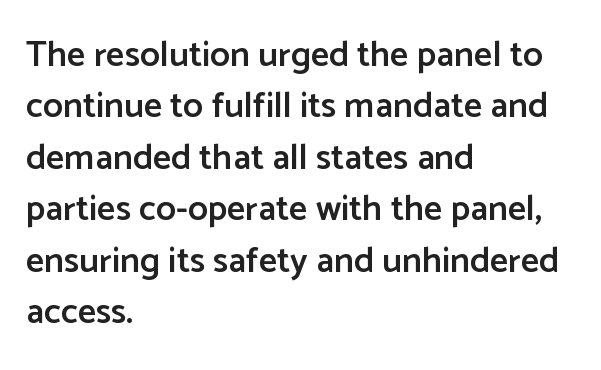
The image shows 36 px semibold sans-serif type, upright; set left-aligned, normal line spacing (1.43x), normal letter spacing, not underlined; low stroke contrast and a medium x-height.
